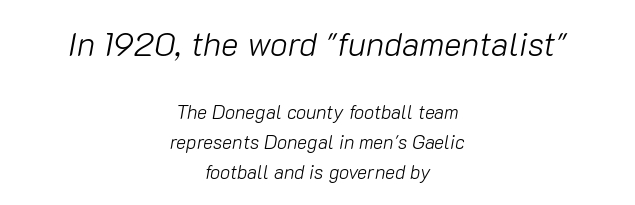
The designer gave the opening block more size than the closing block. This sample keeps an unexceptional amount of space between lines. Note the varied advance widths — an 'i' is clearly narrower than an 'm'. Posture: slanted. Alignment: centered. The gaps between neighbouring characters are ordinary and unremarkable.
